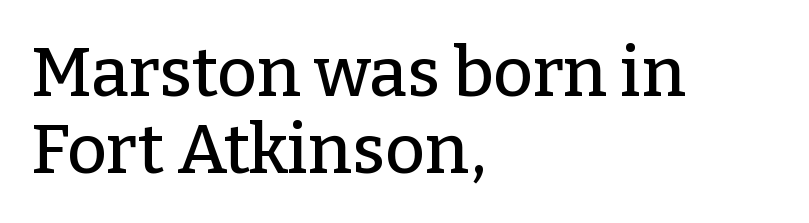
A typesetter would call this proportional, since set widths differ per character. A student would call this left alignment; a typographer would say flush left, rag right. Classification — serif. This is the regular roman posture of the typeface.
